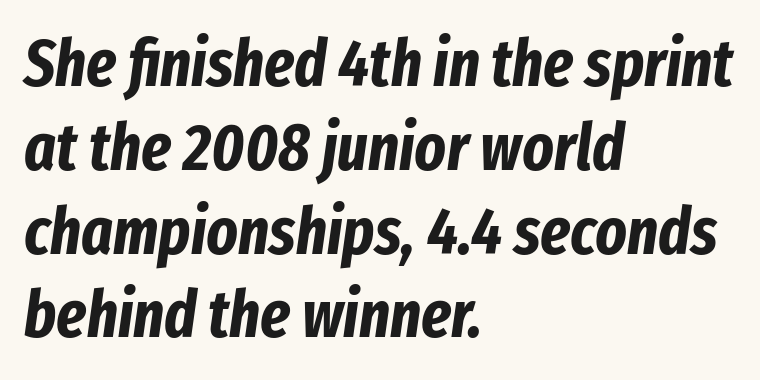
{"italic": "yes", "lean": "right", "slant_degrees": 8, "bold": "yes", "weight": "bold", "width": "condensed", "stroke_contrast": "low", "x_height": "medium", "monospaced": "no", "underline": "no", "align": "left", "line_spacing": "normal", "line_spacing_ratio": 1.27, "letter_spacing": "normal", "letter_spacing_em": 0.0, "glyph_px": 66}
